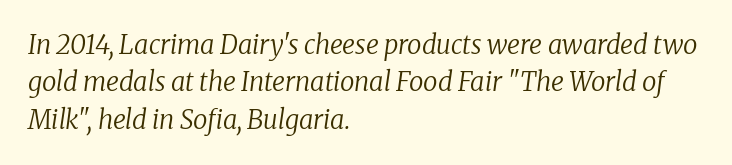
The image shows 26 px text type, italic (leaning right); set left-aligned, normal line spacing (1.44x), normal letter spacing, not underlined.
